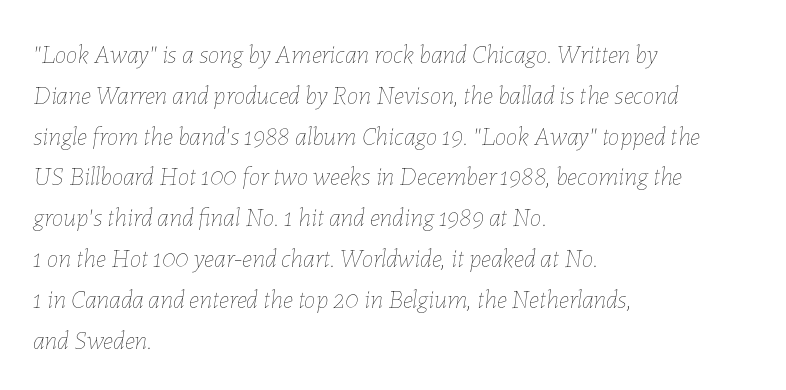
No word sits above an underline. The compositor pushed each line to the left boundary. Italic? Definitely — the glyphs are oblique. How are the letters spaced? Ordinarily, with no added tracking. These lines sit exactly where default settings would place them. Compared with a typical body face, this is equally light or lighter still.
